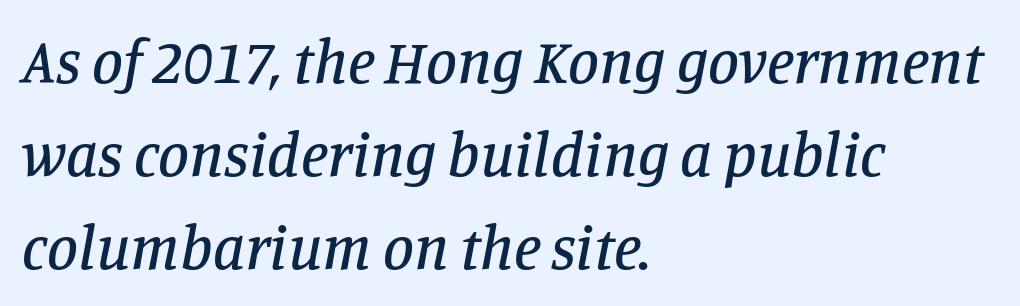
{"serif": "yes", "italic": "yes", "lean": "right", "slant_degrees": 11, "width": "normal", "stroke_contrast": "low", "x_height": "large", "monospaced": "no", "underline": "no", "align": "left", "line_spacing": "normal", "line_spacing_ratio": 1.5, "letter_spacing": "normal", "letter_spacing_em": 0.0, "glyph_px": 62}
